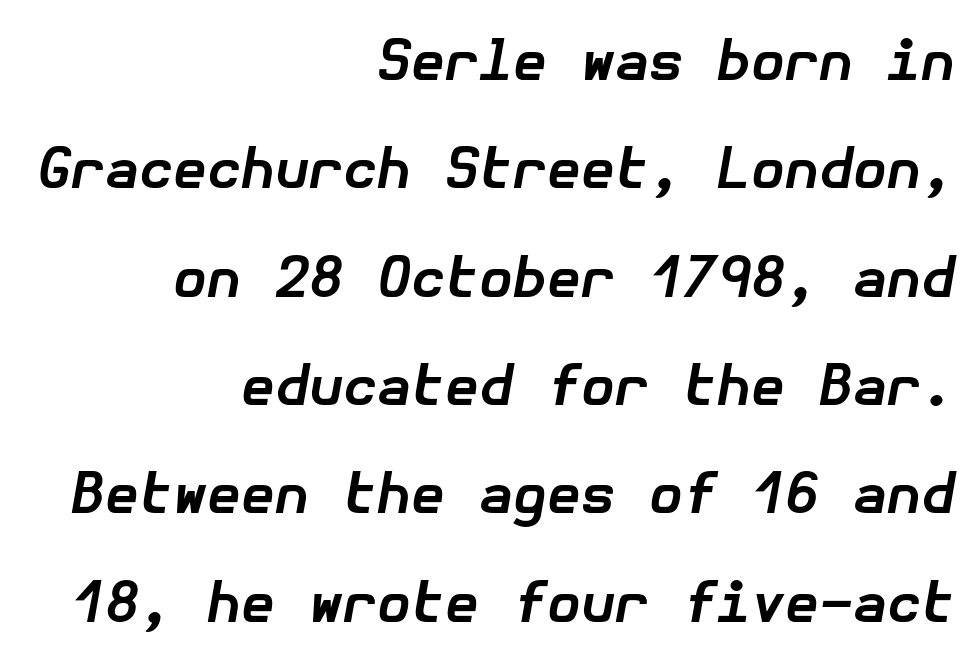
No word sits above an underline. The sample has been set heavy, in full bold. The lines are quadded right. The passage shown stacks its lines with a broad gap. The axis of the letterforms is tilted away from vertical.
